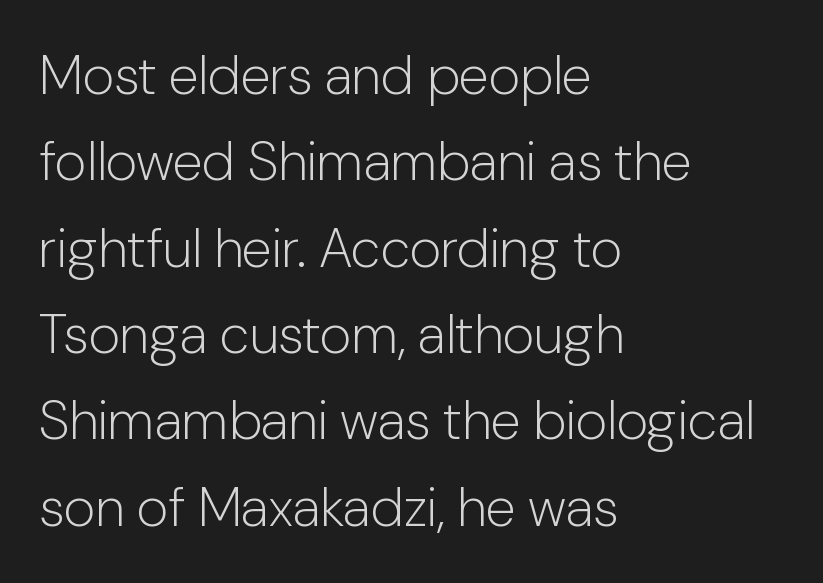
The image shows 55 px light sans-serif type, upright; set left-aligned, normal line spacing (1.57x), normal letter spacing, not underlined; low stroke contrast and a medium x-height.
